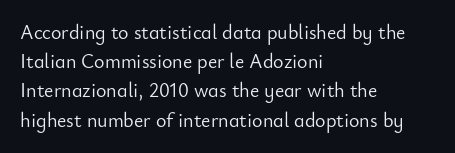
Q: Is the text bold? A: No.
Q: Is the text italic (slanted)? A: No, it is upright.
Q: Is the text underlined? A: No.
Q: How is the paragraph aligned? A: Left-aligned.
Q: Is the spacing between letters normal or unusually wide? A: Normal.
Q: Is the spacing between lines tight, normal or loose? A: Normal.
